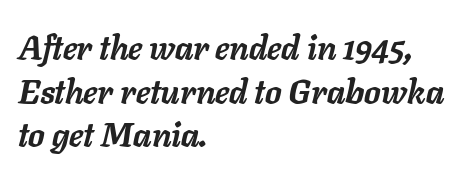
The image shows 33 px semibold type, italic (leaning right); set left-aligned, normal line spacing (1.32x), normal letter spacing, not underlined; low stroke contrast and a medium x-height.
